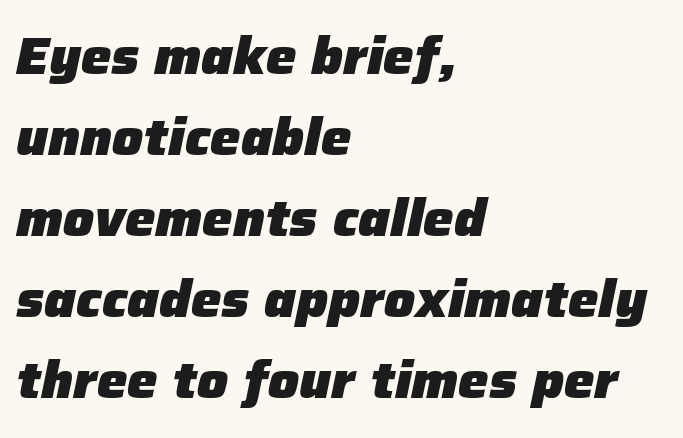
Students, observe: this is what conventionally led text looks like. Stroke thickness is high; the sample reads as a true bold. Compared with typical body copy, the letter spacing here is the same. The words here are not underlined. Is the type slanted? Yes — the strokes lean at a clear angle. The text block is weighted toward the left margin, trailing off unevenly rightward.
